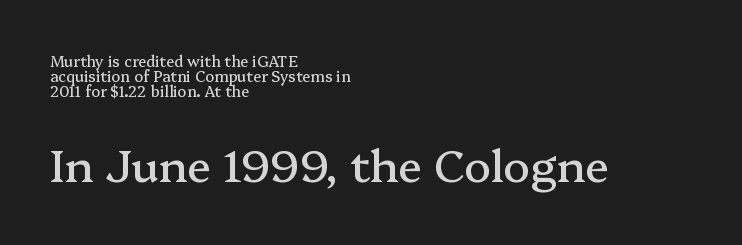
Q: Is the text italic (slanted)? A: No, it is upright.
Q: Is the typeface a serif or a sans-serif typeface? A: Serif.
Q: Is the text underlined? A: No.
Q: How is the paragraph aligned? A: Left-aligned.
Q: Is the spacing between letters normal or unusually wide? A: Normal.
Q: Is the spacing between lines tight, normal or loose? A: Tight.
Q: Which block of text is set in a larger size, the first (top) or the second (bottom)? A: The second (bottom) one.
Q: Width (condensed, normal, or wide)? A: Normal.
Q: Stroke contrast? A: Medium.
Q: x-height? A: Medium.
Q: Monospaced? A: No.
